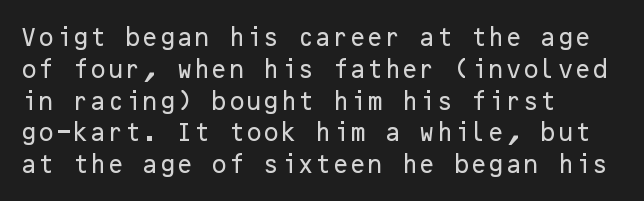
{"italic": "no", "underline": "no", "align": "left", "line_spacing": "normal", "line_spacing_ratio": 1.59, "letter_spacing": "normal", "letter_spacing_em": 0.0, "glyph_px": 20}
